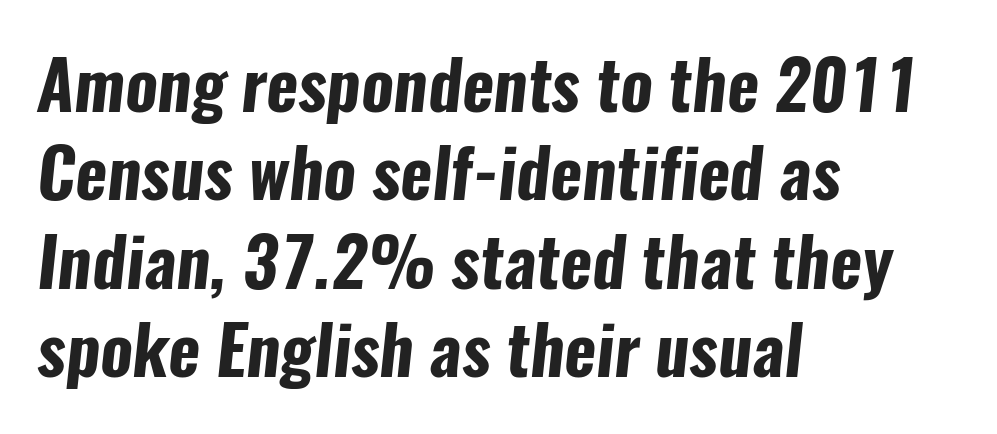
{"serif": "no", "bold": "yes", "weight": "bold", "width": "condensed", "stroke_contrast": "low", "x_height": "medium", "monospaced": "no", "underline": "no", "align": "left", "line_spacing": "normal", "line_spacing_ratio": 1.3, "letter_spacing": "normal", "letter_spacing_em": 0.0, "glyph_px": 68}
